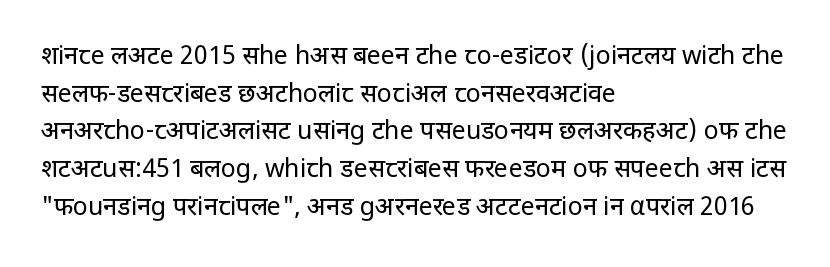
Q: Is the text bold? A: No.
Q: Is the text italic (slanted)? A: No, it is upright.
Q: Is the text underlined? A: No.
Q: How is the paragraph aligned? A: Left-aligned.
Q: Is the spacing between letters normal or unusually wide? A: Normal.
Q: Is the spacing between lines tight, normal or loose? A: Normal.
